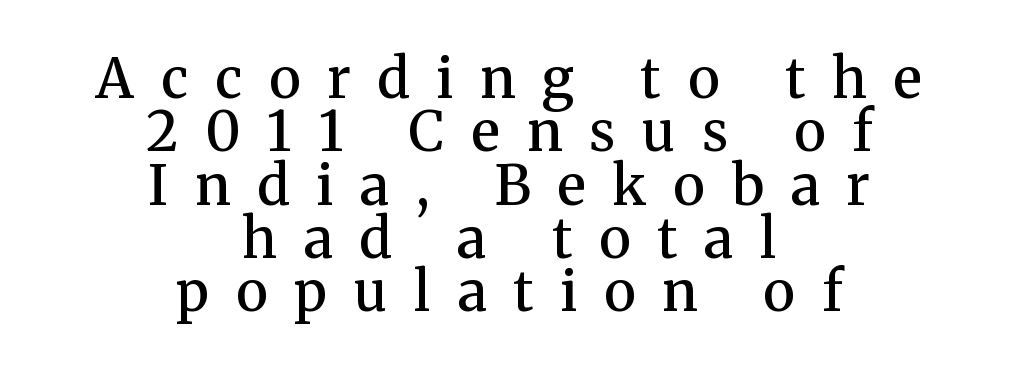
The image shows 55 px semibold serif type, upright; set centered, tight line spacing (0.97x), unusually wide letter spacing (+0.49 em), not underlined; medium stroke contrast and a medium x-height.
